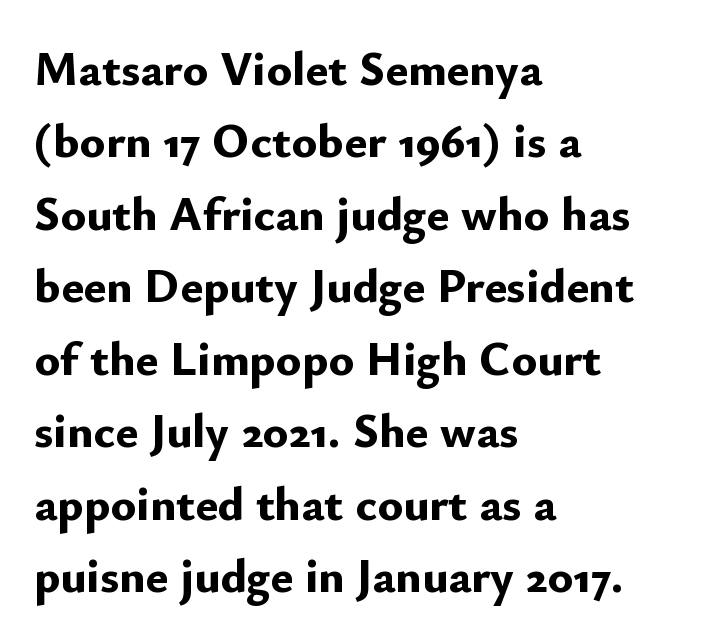
The lines in this sample share a left origin and differ only in where they stop. A bare baseline throughout the passage. Regular leading. Does the lettering tilt? It doesn't — this is upright. As a designer I'd log this as weight 700, bold. Do the characters align in a grid? No, the font is proportional.
